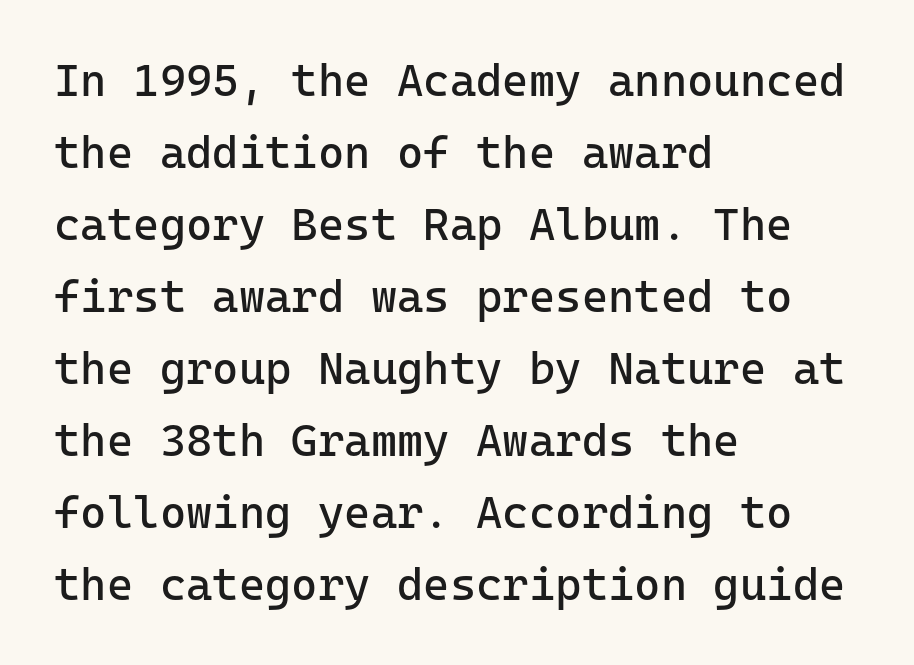
This sample uses an upright cut, with every glyph sitting square on the baseline. Students, note that the glyphs here touch the page at normal intervals. You could count columns in this text — the font is strictly monospaced. The paragraph has a hard left edge and a soft right edge. This reads as an unemphasized weight, regular at the heaviest.
